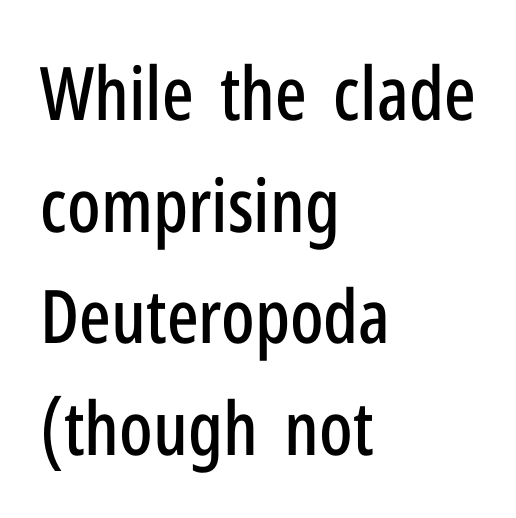
Q: Is the text italic (slanted)? A: No, it is upright.
Q: Is the typeface a serif or a sans-serif typeface? A: Sans-serif.
Q: Is the text underlined? A: No.
Q: How is the paragraph aligned? A: Left-aligned.
Q: Is the spacing between letters normal or unusually wide? A: Normal.
Q: Is the spacing between lines tight, normal or loose? A: Normal.
Q: Width (condensed, normal, or wide)? A: Condensed.
Q: Stroke contrast? A: Low.
Q: x-height? A: Medium.
Q: Monospaced? A: No.
